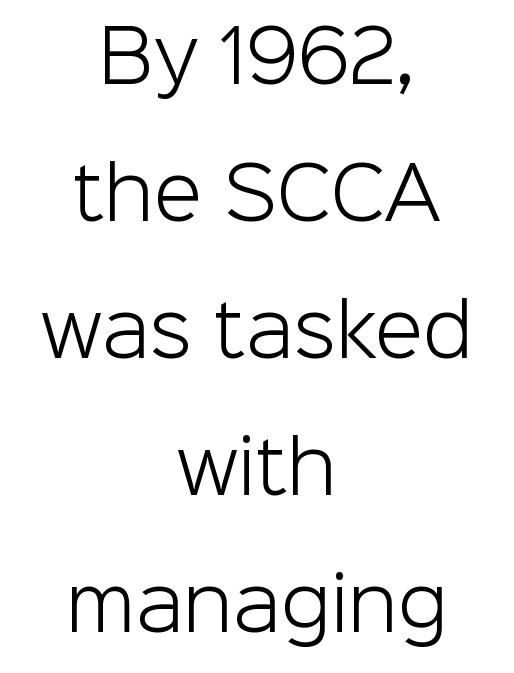
The font family rendered here belongs to the sans-serif group. Unlike italic type, these characters show no tilt at all. Unmarked baselines from the first word to the last. A student would call this center alignment; a typographer would say set centered. Vertical spacing — loose. Note the varied advance widths — an 'i' is clearly narrower than an 'm'.
